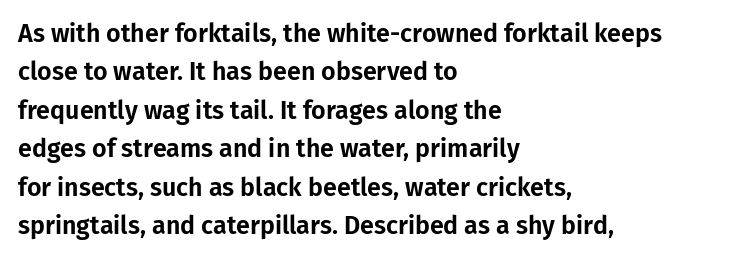
Q: Is the text italic (slanted)? A: No, it is upright.
Q: Is the text underlined? A: No.
Q: How is the paragraph aligned? A: Left-aligned.
Q: Is the spacing between letters normal or unusually wide? A: Normal.
Q: Is the spacing between lines tight, normal or loose? A: Normal.
